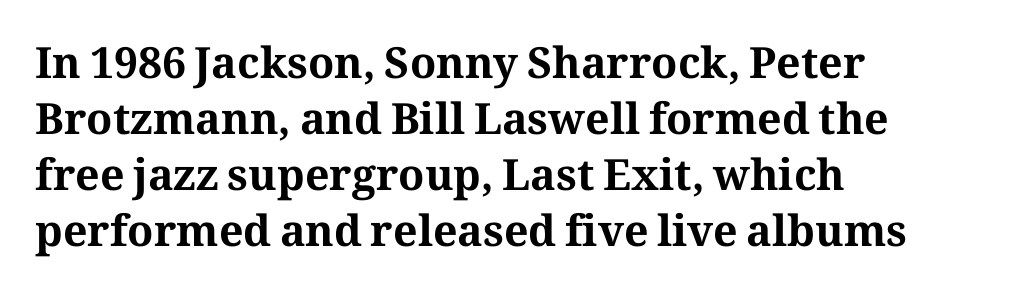
Each row of text sits above clean, open space. Is this a fixed-width face? No — the glyphs have proportional, varying widths. The setting favours the left margin, as ordinary paragraphs usually do. Old-style or modern, the face here clearly has serifs. Caption: bold face, heavy strokes. These lines were composed using upright roman letters.
